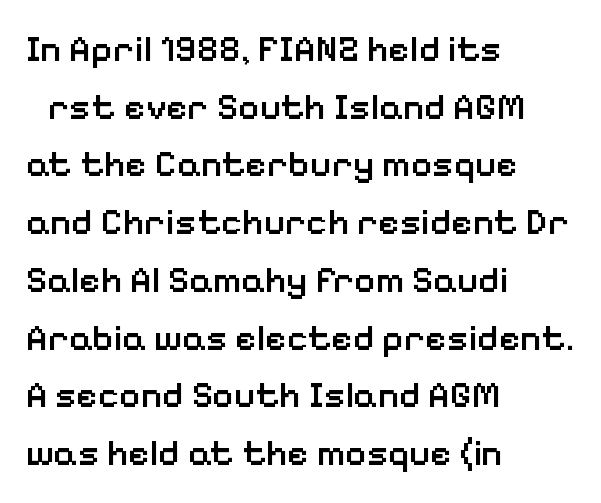
The letters are semibold — heavier than regular but short of a full bold. Each letter keeps its own natural width here, so spacing adapts to shape. Compared with typical body copy, the letter spacing here is the same. The specimen reads as upright at a glance. Honestly, the row spacing looks completely unremarkable. The letters carry no serifs — their stems end cleanly without finishing strokes.
